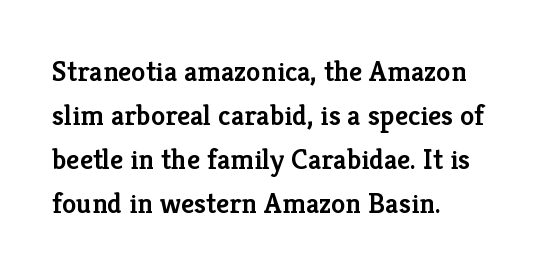
Typographically, this falls in the serif category. Each row of text sits above clean, open space. The ragged edge is on the right, which tells us the setting is flush left. The letterforms sit shoulder to shoulder at normal distance. The letters stand upright; this is a roman face.
